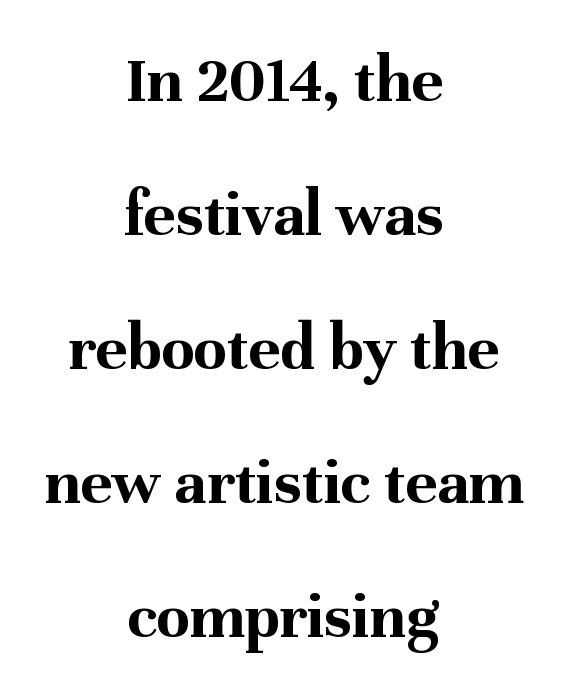
{"serif": "yes", "italic": "no", "bold": "yes", "weight": "bold", "width": "normal", "stroke_contrast": "medium", "x_height": "medium", "monospaced": "no", "underline": "no", "align": "center", "line_spacing": "loose", "line_spacing_ratio": 2.0, "letter_spacing": "normal", "letter_spacing_em": 0.0, "glyph_px": 67}
